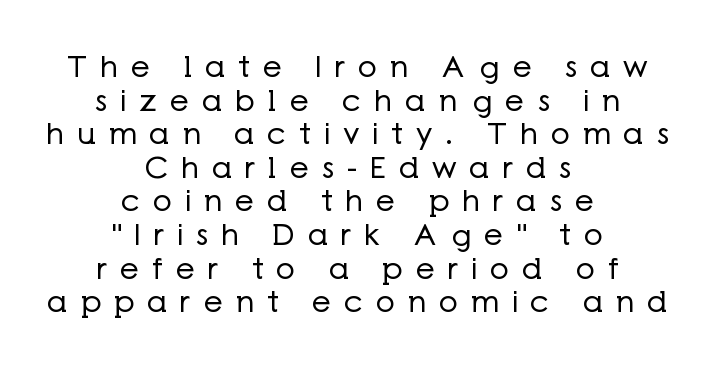
A typesetter would call this leading minimal, almost set solid. The face used here is proportionally spaced, like ordinary book or web type. Style check: upright. I'd call this a sans setting — the letters go barefoot. This rendering widens character spacing well past its baseline value. Underline: absent.
